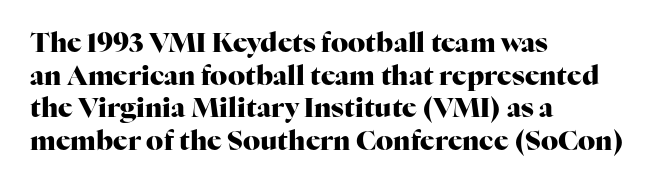
The image shows 27 px bold type, upright; set left-aligned, line spacing 1.21x, normal letter spacing, not underlined.
